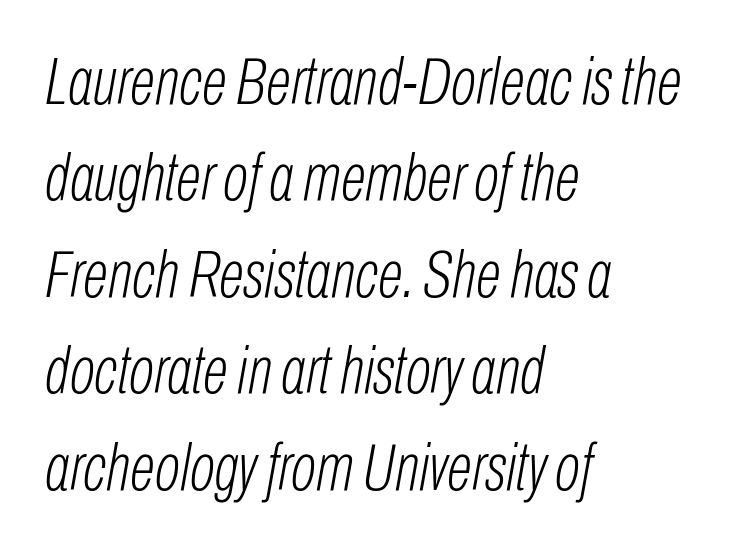
Q: Is the text bold? A: No.
Q: Is the text italic (slanted)? A: Yes, it leans right by about 10 degrees.
Q: Is the text underlined? A: No.
Q: How is the paragraph aligned? A: Left-aligned.
Q: Is the spacing between letters normal or unusually wide? A: Normal.
Q: Is the spacing between lines tight, normal or loose? A: Normal.
Q: Width (condensed, normal, or wide)? A: Condensed.
Q: Stroke contrast? A: Low.
Q: x-height? A: Medium.
Q: Monospaced? A: No.
